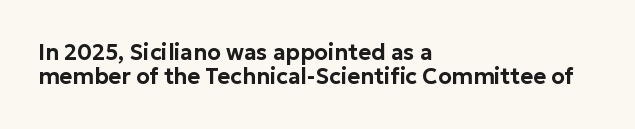
{"italic": "no", "underline": "no", "align": "left", "line_spacing": "tight", "line_spacing_ratio": 1.07, "letter_spacing": "normal", "letter_spacing_em": 0.0, "glyph_px": 22}
